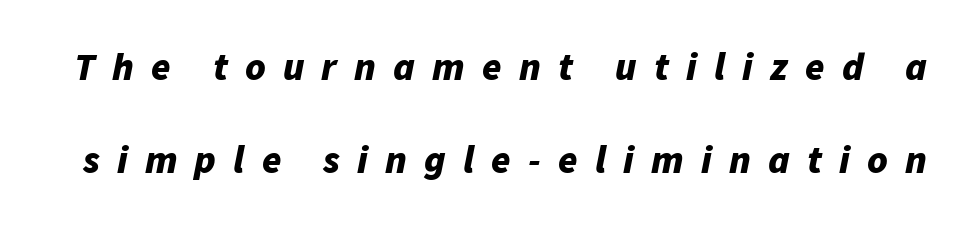
{"italic": "yes", "lean": "right", "slant_degrees": 11, "bold": "yes", "weight": "bold", "width": "normal", "stroke_contrast": "low", "x_height": "medium", "monospaced": "no", "underline": "no", "line_spacing": "loose", "line_spacing_ratio": 2.38, "letter_spacing": "wide", "letter_spacing_em": 0.44, "glyph_px": 39}
